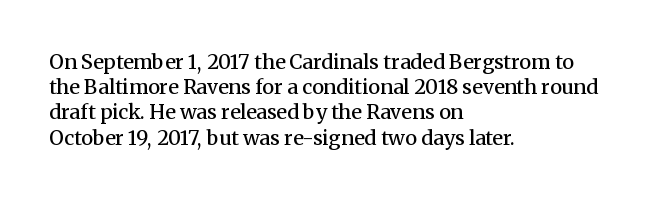
{"italic": "no", "bold": "semi", "underline": "no", "align": "left", "line_spacing": "normal", "line_spacing_ratio": 1.26, "letter_spacing": "normal", "letter_spacing_em": 0.0, "glyph_px": 20}
